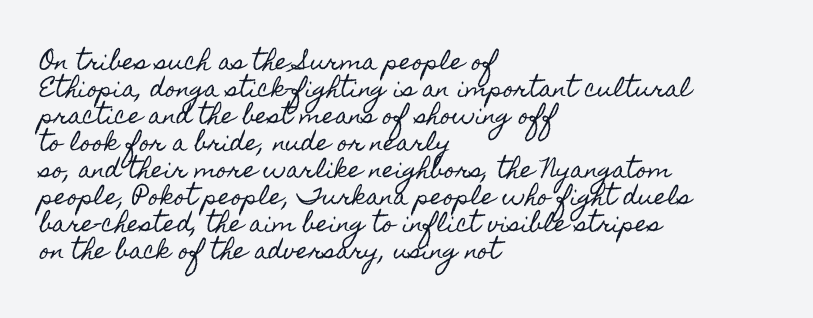
{"underline": "no", "align": "left", "line_spacing_ratio": 1.23, "letter_spacing": "normal", "letter_spacing_em": 0.0, "glyph_px": 22}
